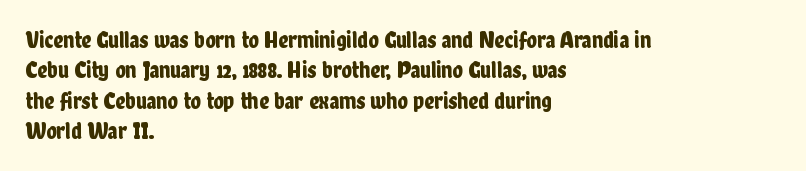
Q: Is the text italic (slanted)? A: No, it is upright.
Q: Is the text underlined? A: No.
Q: How is the paragraph aligned? A: Left-aligned.
Q: Is the spacing between letters normal or unusually wide? A: Normal.
Q: Is the spacing between lines tight, normal or loose? A: Normal.
